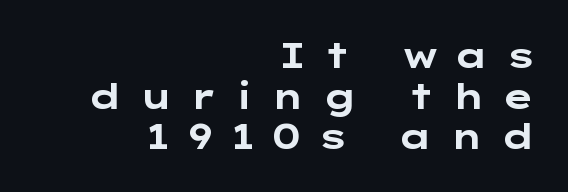
These lines were composed using upright roman letters. Observe the absence of serifs on each vertical stroke in this sample. Is the block centered? No — it sits flush against the right margin. Is the letter spacing exaggerated? Yes — the characters are pushed far apart. Students, this is bold: see how much ink each stroke carries.
